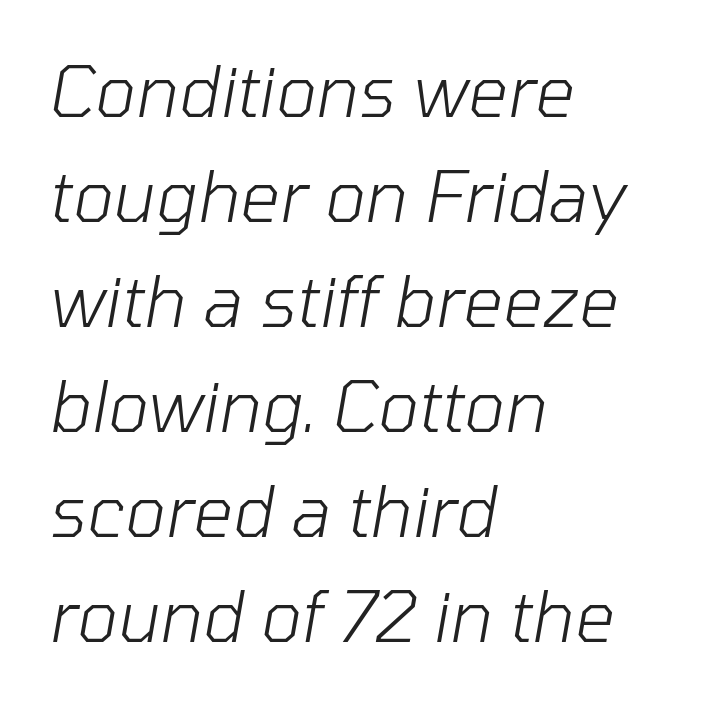
Type without underlining. The typesetting does not lean heavy: it is not bold. These lines sit exactly where default settings would place them. Is the block centered? No — it sits flush against the left margin. The face used here is proportionally spaced, like ordinary book or web type.
